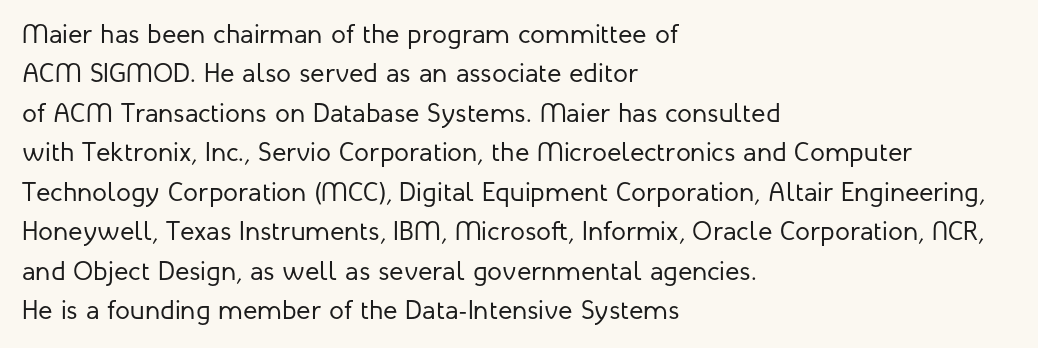
{"italic": "no", "bold": "no", "underline": "no", "align": "left", "line_spacing": "normal", "line_spacing_ratio": 1.46, "letter_spacing": "normal", "letter_spacing_em": 0.0, "glyph_px": 27}
